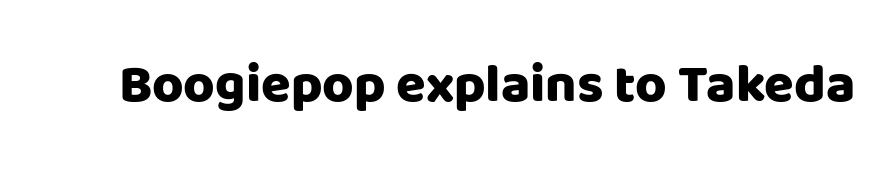
The image shows 54 px heavy sans-serif type, upright; set normal letter spacing, not underlined; low stroke contrast and a large x-height.
